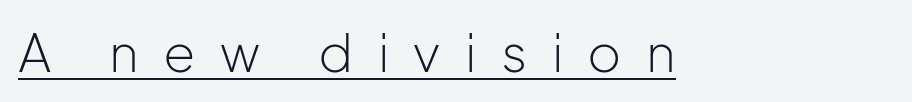
{"serif": "no", "italic": "no", "bold": "no", "weight": "light", "width": "normal", "stroke_contrast": "low", "x_height": "medium", "monospaced": "no", "underline": "yes", "letter_spacing": "wide", "letter_spacing_em": 0.47, "glyph_px": 52}
